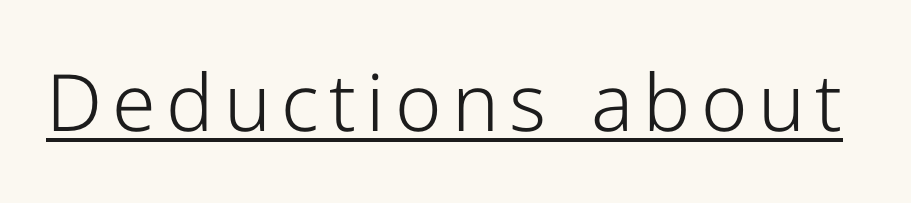
The image shows 79 px light sans-serif type, upright; set underlined; low stroke contrast and a medium x-height.
